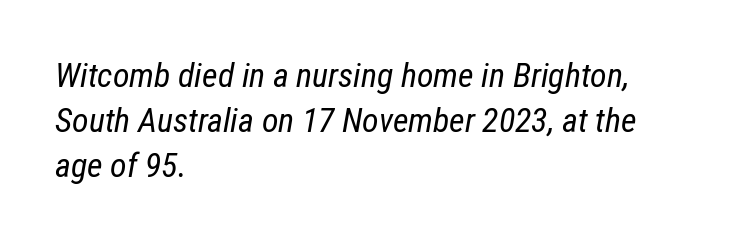
The image shows 34 px regular-weight, condensed type, italic (leaning right); set left-aligned, normal line spacing (1.33x), normal letter spacing, not underlined; low stroke contrast and a medium x-height.
